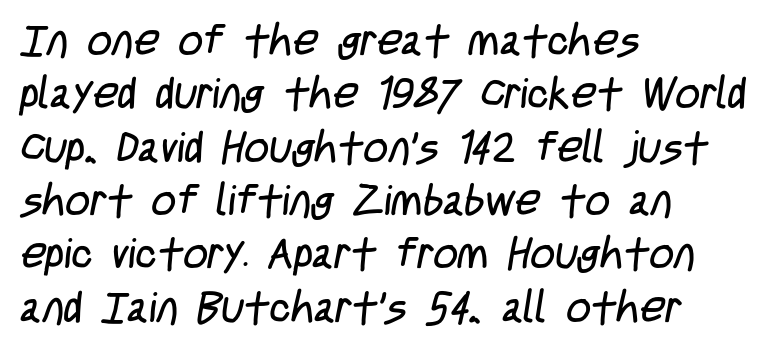
Spacing verdict: proportional, widths tailored to each character. Letterform terminals end flat and unadorned throughout the passage. Clear beneath every line of the passage. No heavy texture on the line: the type isn't bold. Default kerning and tracking; the words read as compact shapes.
